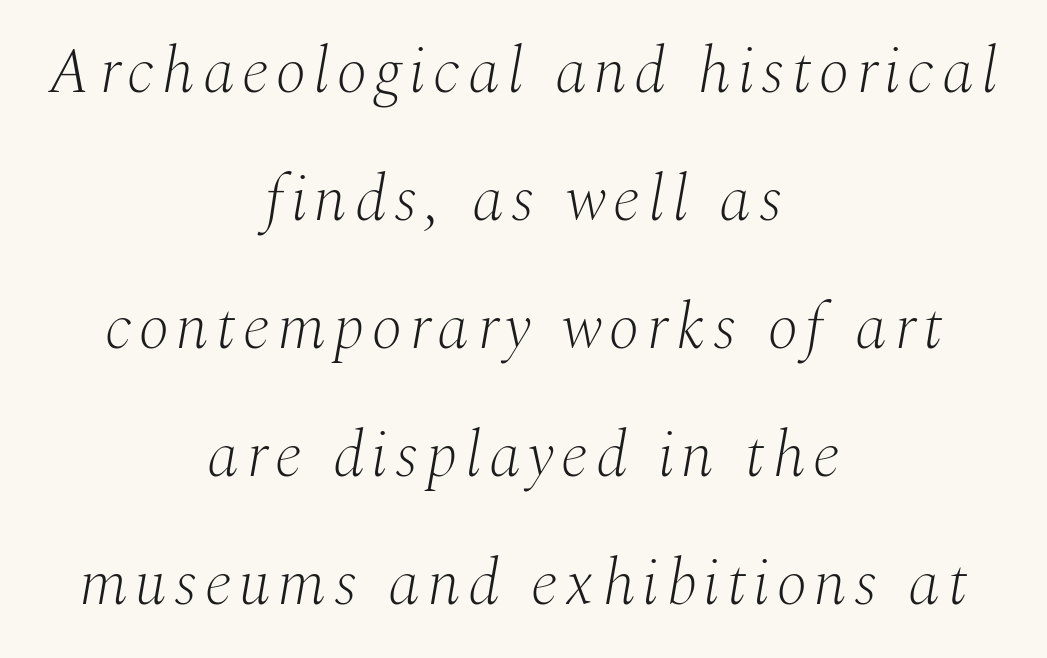
{"serif": "yes", "italic": "yes", "lean": "right", "slant_degrees": 10, "bold": "no", "weight": "light", "width": "normal", "stroke_contrast": "medium", "x_height": "medium", "monospaced": "no", "underline": "no", "align": "center", "line_spacing": "loose", "line_spacing_ratio": 2.0, "glyph_px": 64}
